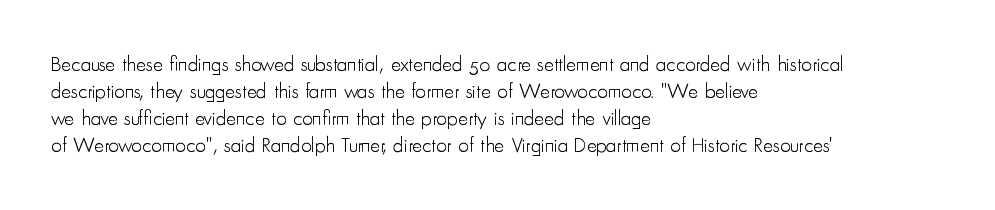
The image shows 21 px text type, upright; set left-aligned, normal line spacing (1.29x), normal letter spacing, not underlined.
